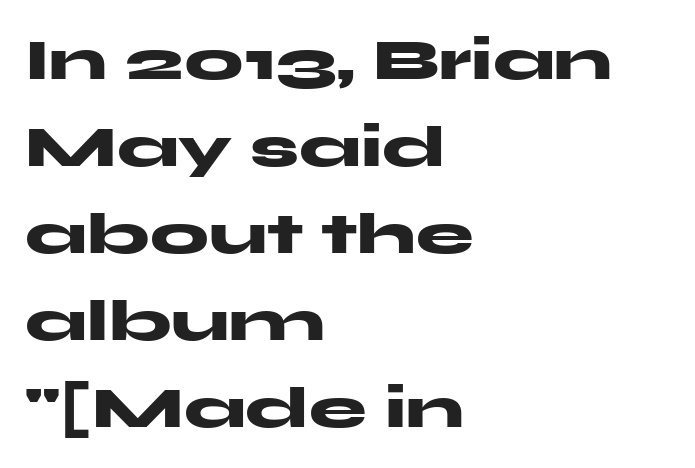
{"serif": "no", "italic": "no", "bold": "yes", "weight": "heavy", "width": "wide", "stroke_contrast": "medium", "x_height": "medium", "monospaced": "no", "underline": "no", "align": "left", "line_spacing": "normal", "line_spacing_ratio": 1.5, "letter_spacing": "normal", "letter_spacing_em": 0.0, "glyph_px": 58}
